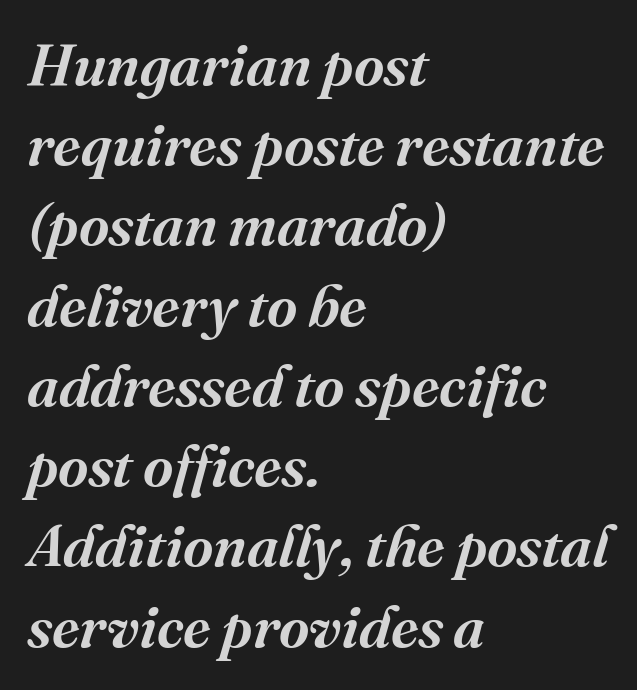
The image shows 59 px serif type, italic (leaning right); set left-aligned, normal line spacing (1.36x), normal letter spacing, not underlined; medium stroke contrast and a medium x-height.
